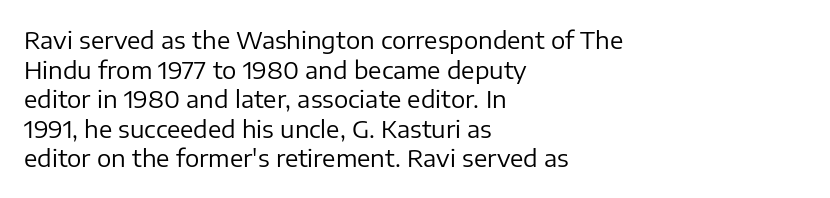
The image shows 24 px text type, upright; set left-aligned, line spacing 1.23x, normal letter spacing, not underlined.
